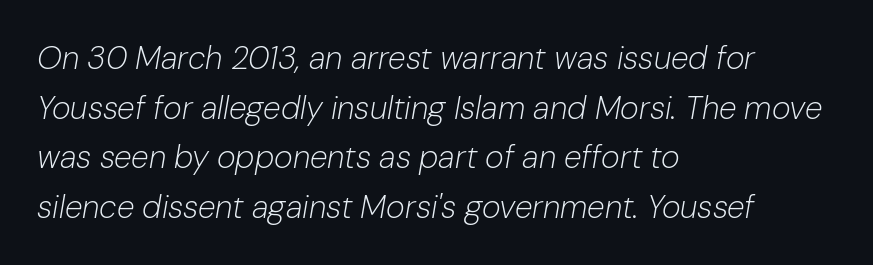
Q: Is the text bold? A: No.
Q: Is the text italic (slanted)? A: Yes, it leans right by about 10 degrees.
Q: Is the text underlined? A: No.
Q: How is the paragraph aligned? A: Left-aligned.
Q: Is the spacing between letters normal or unusually wide? A: Normal.
Q: Is the spacing between lines tight, normal or loose? A: Normal.
Q: Width (condensed, normal, or wide)? A: Normal.
Q: Stroke contrast? A: Low.
Q: x-height? A: Medium.
Q: Monospaced? A: No.
